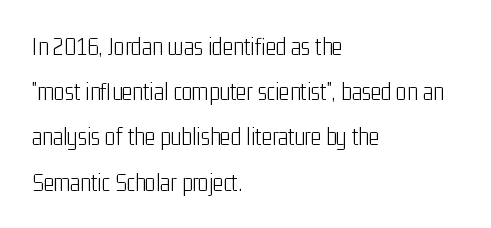
The image shows 25 px text type, upright; set left-aligned, line spacing 1.81x, normal letter spacing, not underlined.
